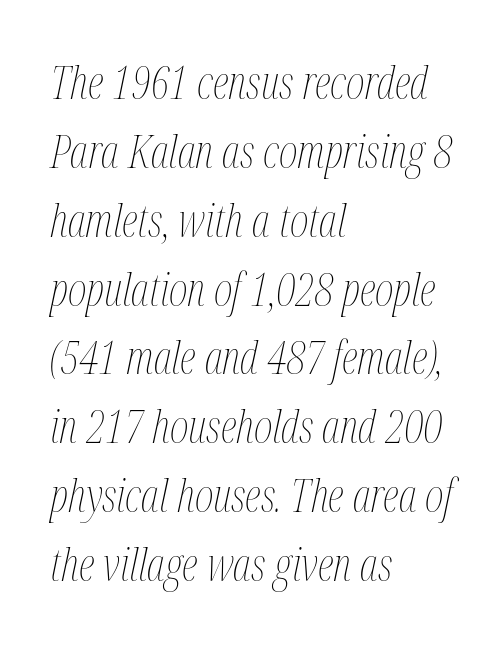
{"italic": "yes", "lean": "right", "slant_degrees": 12, "bold": "no", "weight": "thin", "width": "condensed", "stroke_contrast": "medium", "x_height": "medium", "monospaced": "no", "underline": "no", "align": "left", "line_spacing": "normal", "line_spacing_ratio": 1.53, "letter_spacing": "normal", "letter_spacing_em": 0.0, "glyph_px": 45}
